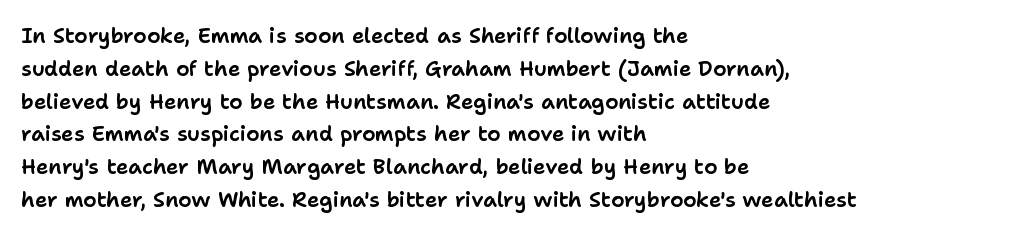
Q: Is the text italic (slanted)? A: No, it is upright.
Q: Is the text underlined? A: No.
Q: How is the paragraph aligned? A: Left-aligned.
Q: Is the spacing between letters normal or unusually wide? A: Normal.
Q: Is the spacing between lines tight, normal or loose? A: Normal.
